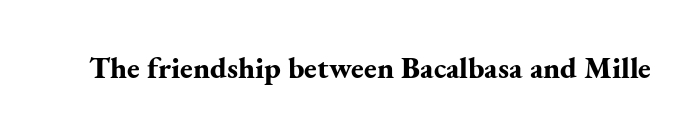
Q: Is the text bold? A: Yes.
Q: Is the text italic (slanted)? A: No, it is upright.
Q: Is the typeface a serif or a sans-serif typeface? A: Serif.
Q: Is the text underlined? A: No.
Q: Is the spacing between letters normal or unusually wide? A: Normal.
Q: Width (condensed, normal, or wide)? A: Normal.
Q: Stroke contrast? A: Medium.
Q: x-height? A: Small.
Q: Monospaced? A: No.
